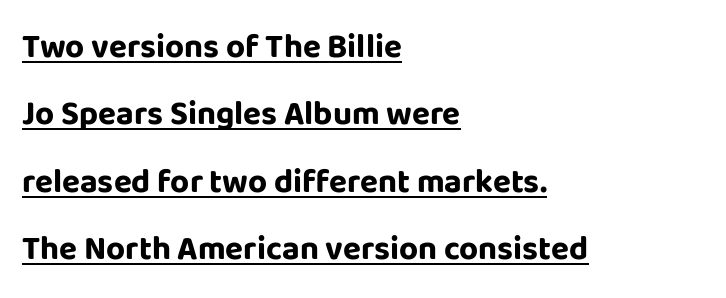
Q: Is the text bold? A: Yes.
Q: Is the text italic (slanted)? A: No, it is upright.
Q: Is the typeface a serif or a sans-serif typeface? A: Sans-serif.
Q: Is the text underlined? A: Yes.
Q: How is the paragraph aligned? A: Left-aligned.
Q: Is the spacing between letters normal or unusually wide? A: Normal.
Q: Is the spacing between lines tight, normal or loose? A: Loose.
Q: Width (condensed, normal, or wide)? A: Normal.
Q: Stroke contrast? A: Low.
Q: x-height? A: Large.
Q: Monospaced? A: No.
